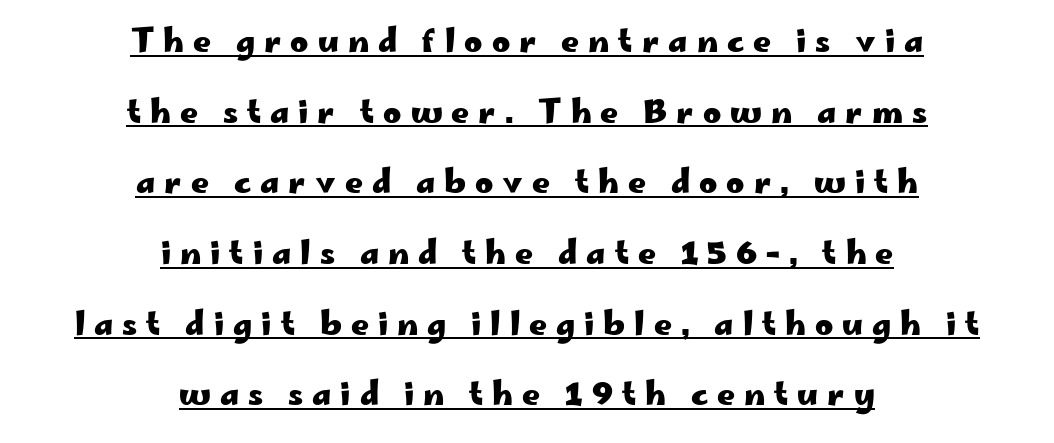
The image shows 31 px heavy, wide sans-serif type, upright; set centered, loose line spacing (2.28x), unusually wide letter spacing (+0.29 em), underlined; low stroke contrast and a small x-height.
